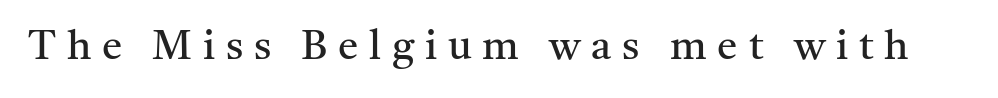
The image shows 41 px regular-weight serif type, upright; set unusually wide letter spacing (+0.26 em), not underlined; medium stroke contrast and a medium x-height.
